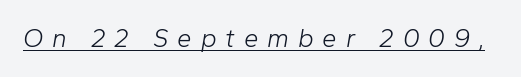
{"italic": "yes", "lean": "right", "slant_degrees": 10, "bold": "no", "underline": "yes", "letter_spacing": "wide", "letter_spacing_em": 0.34, "glyph_px": 26}
